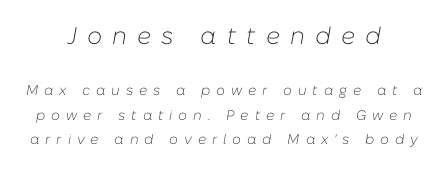
Q: Is the text bold? A: No.
Q: Is the text italic (slanted)? A: Yes, it leans right by about 10 degrees.
Q: Is the text underlined? A: No.
Q: Is the spacing between letters normal or unusually wide? A: Unusually wide.
Q: Which block of text is set in a larger size, the first (top) or the second (bottom)? A: The first (top) one.
